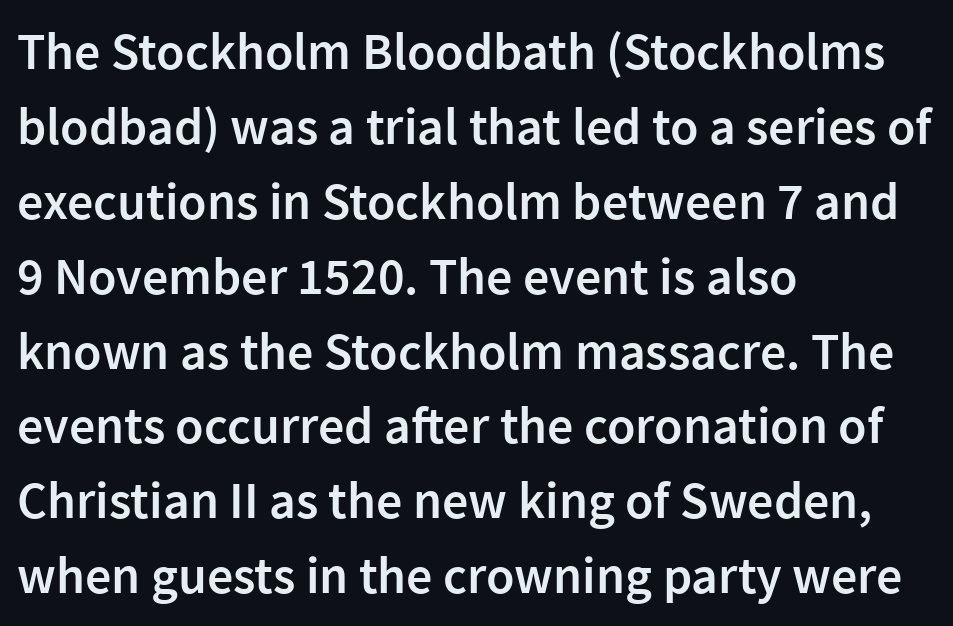
The image shows 52 px semibold sans-serif type, upright; set left-aligned, normal line spacing (1.44x), normal letter spacing, not underlined; low stroke contrast and a medium x-height.
